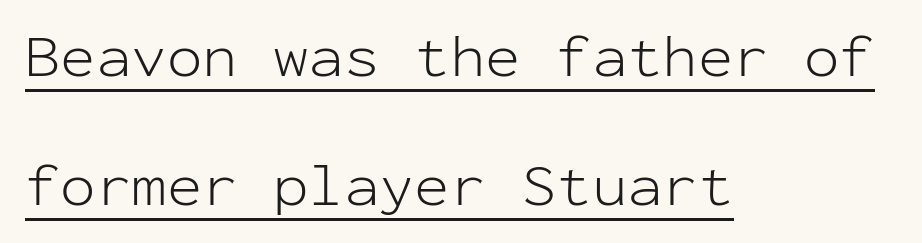
The image shows 59 px light sans-serif type, upright, monospaced; set left-aligned, loose line spacing (2.19x), normal letter spacing, underlined; low stroke contrast and a medium x-height.
